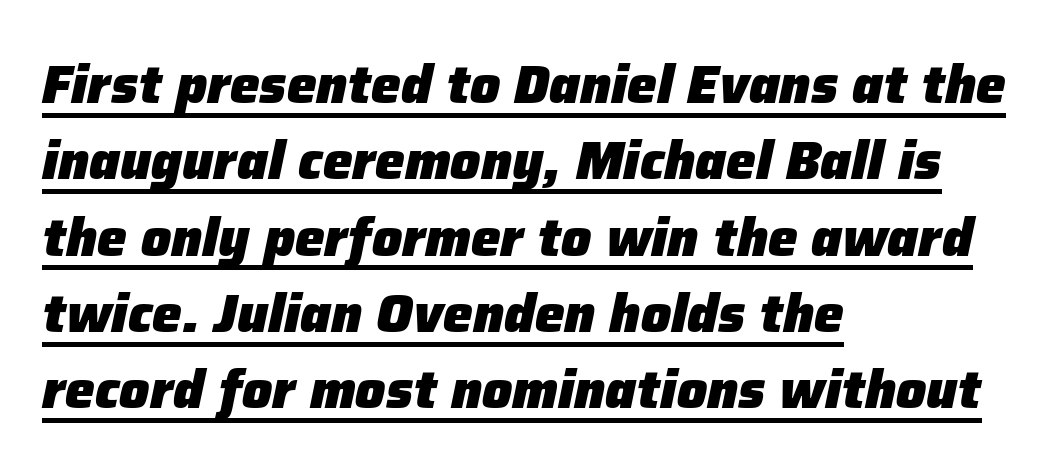
{"italic": "yes", "lean": "right", "slant_degrees": 12, "bold": "yes", "weight": "heavy", "width": "normal", "stroke_contrast": "low", "x_height": "medium", "monospaced": "no", "underline": "yes", "align": "left", "line_spacing": "normal", "line_spacing_ratio": 1.44, "letter_spacing": "normal", "letter_spacing_em": 0.0, "glyph_px": 53}
